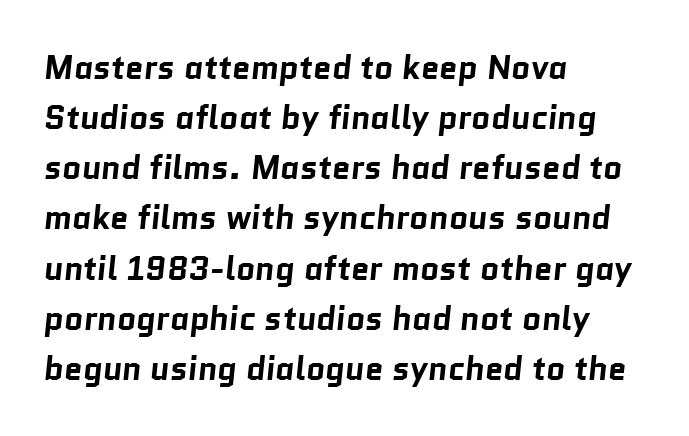
The image shows 33 px bold sans-serif type; set left-aligned, normal line spacing (1.52x), normal letter spacing, not underlined; low stroke contrast and a medium x-height.
